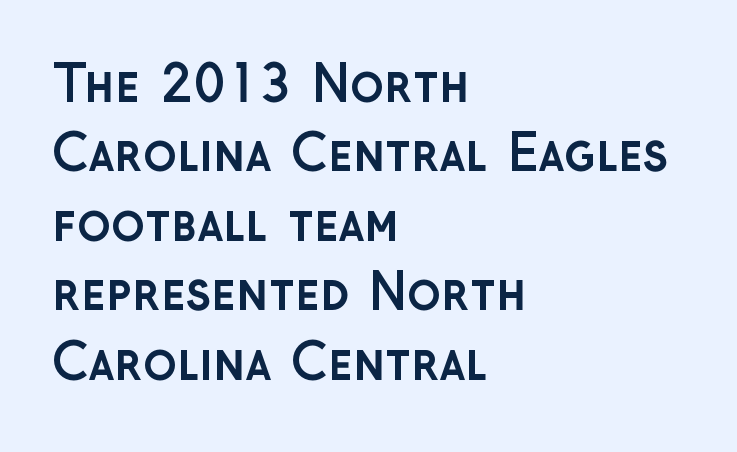
Q: Is the text bold? A: Yes.
Q: Is the text italic (slanted)? A: No, it is upright.
Q: Is the typeface a serif or a sans-serif typeface? A: Sans-serif.
Q: Is the text underlined? A: No.
Q: How is the paragraph aligned? A: Left-aligned.
Q: Is the spacing between letters normal or unusually wide? A: Normal.
Q: Is the spacing between lines tight, normal or loose? A: Normal.
Q: Width (condensed, normal, or wide)? A: Normal.
Q: Stroke contrast? A: Low.
Q: x-height? A: Medium.
Q: Monospaced? A: No.
